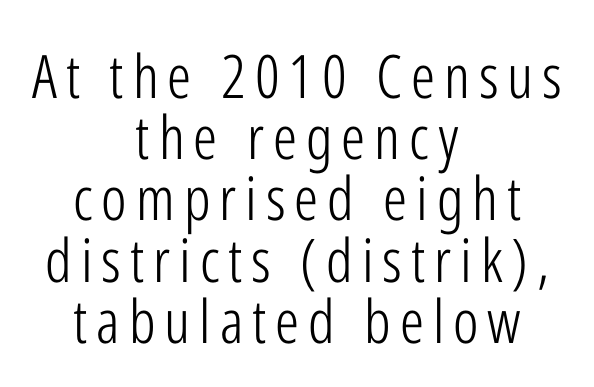
Q: Is the text bold? A: No.
Q: Is the text italic (slanted)? A: No, it is upright.
Q: Is the typeface a serif or a sans-serif typeface? A: Sans-serif.
Q: Is the text underlined? A: No.
Q: How is the paragraph aligned? A: Centered.
Q: Is the spacing between lines tight, normal or loose? A: Tight.
Q: Width (condensed, normal, or wide)? A: Condensed.
Q: Stroke contrast? A: Low.
Q: x-height? A: Medium.
Q: Monospaced? A: No.
